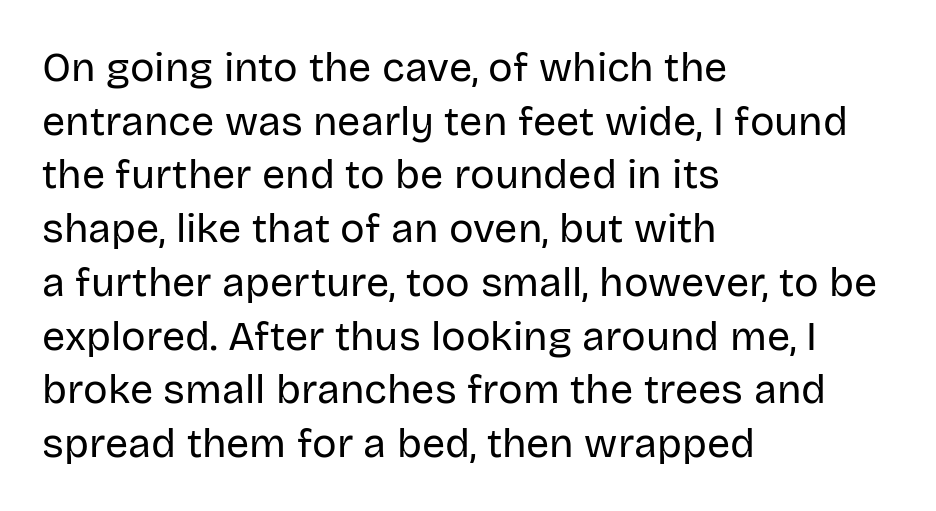
The image shows 41 px regular-weight sans-serif type, upright; set left-aligned, normal line spacing (1.31x), normal letter spacing, not underlined; low stroke contrast and a large x-height.
